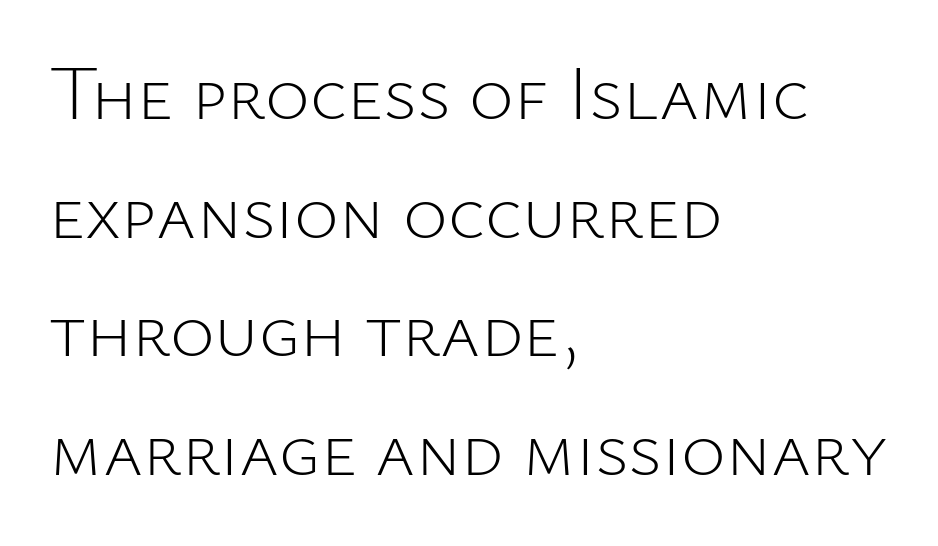
{"serif": "no", "italic": "no", "bold": "no", "weight": "light", "width": "normal", "stroke_contrast": "low", "x_height": "medium", "monospaced": "no", "underline": "no", "align": "left", "line_spacing": "normal", "line_spacing_ratio": 1.56, "letter_spacing": "normal", "letter_spacing_em": 0.0, "glyph_px": 76}
